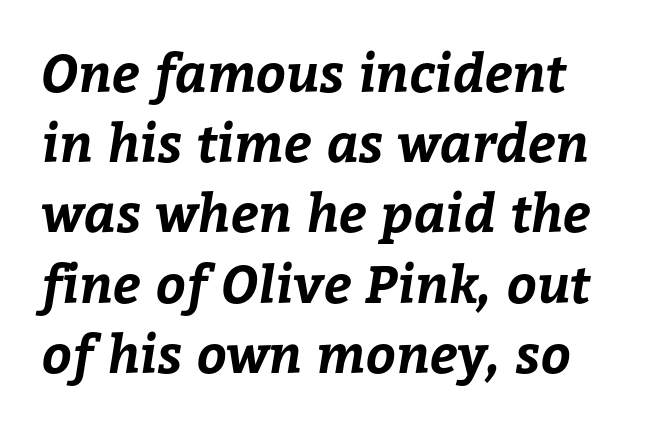
If you drew a ruler down the left edge, every line would touch it. The rendering uses a moderate line-height, typical for paragraphs. Is the type bold? Yes — the strokes are clearly thick and heavy. How are the letters spaced? Ordinarily, with no added tracking. The foot of each line stays bare and open. Character widths vary here, with narrow letters taking less room than wide ones.
